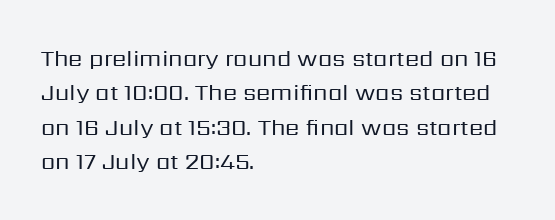
The image shows 23 px text type, upright; set left-aligned, normal line spacing (1.5x), normal letter spacing, not underlined.
